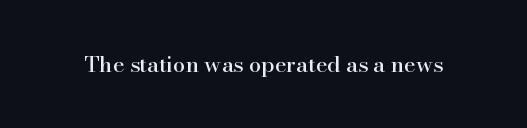
The image shows 22 px text type, upright; set normal letter spacing, not underlined.
